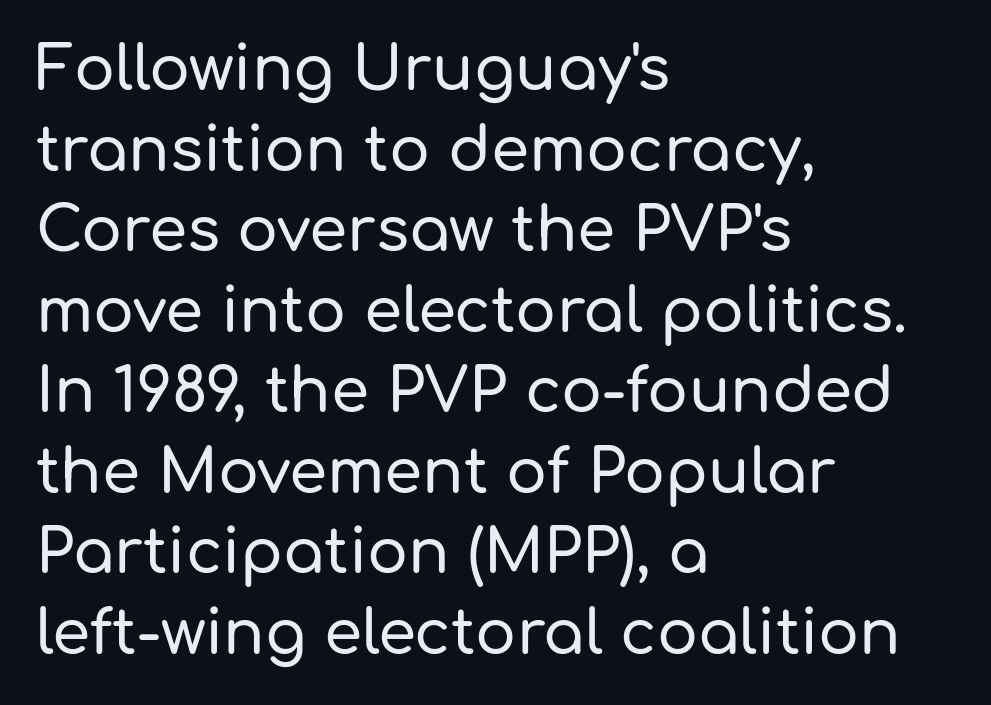
{"serif": "no", "italic": "no", "width": "normal", "stroke_contrast": "low", "x_height": "medium", "monospaced": "no", "underline": "no", "align": "left", "line_spacing": "normal", "line_spacing_ratio": 1.32, "letter_spacing": "normal", "letter_spacing_em": 0.0, "glyph_px": 61}
